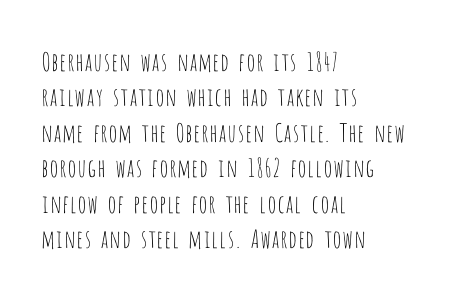
Q: Is the text bold? A: No.
Q: Is the text italic (slanted)? A: No, it is upright.
Q: Is the text underlined? A: No.
Q: How is the paragraph aligned? A: Left-aligned.
Q: Is the spacing between letters normal or unusually wide? A: Normal.
Q: Is the spacing between lines tight, normal or loose? A: Normal.
